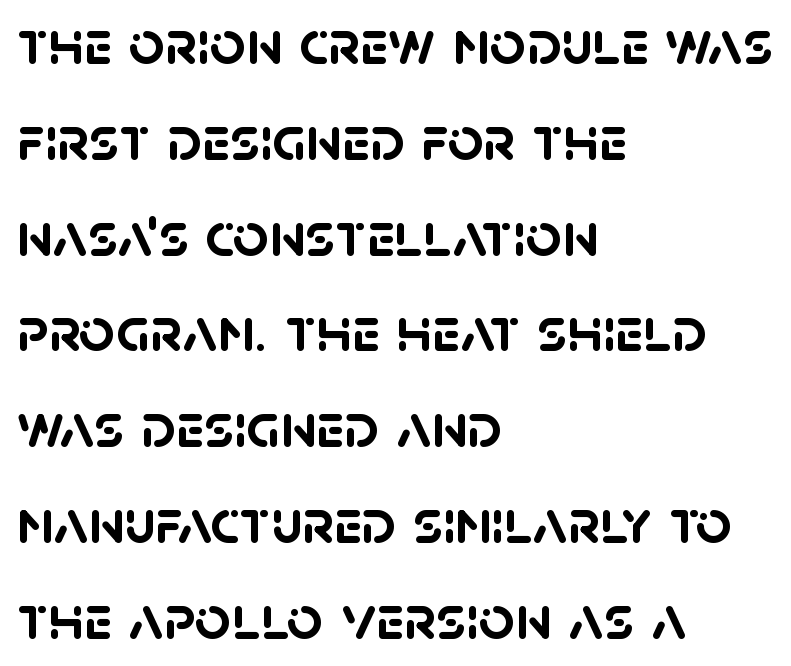
Q: Is the text bold? A: Yes.
Q: Is the typeface a serif or a sans-serif typeface? A: Sans-serif.
Q: Is the text underlined? A: No.
Q: How is the paragraph aligned? A: Left-aligned.
Q: Is the spacing between letters normal or unusually wide? A: Normal.
Q: Is the spacing between lines tight, normal or loose? A: Normal.
Q: Width (condensed, normal, or wide)? A: Normal.
Q: Stroke contrast? A: Low.
Q: x-height? A: Large.
Q: Monospaced? A: No.
